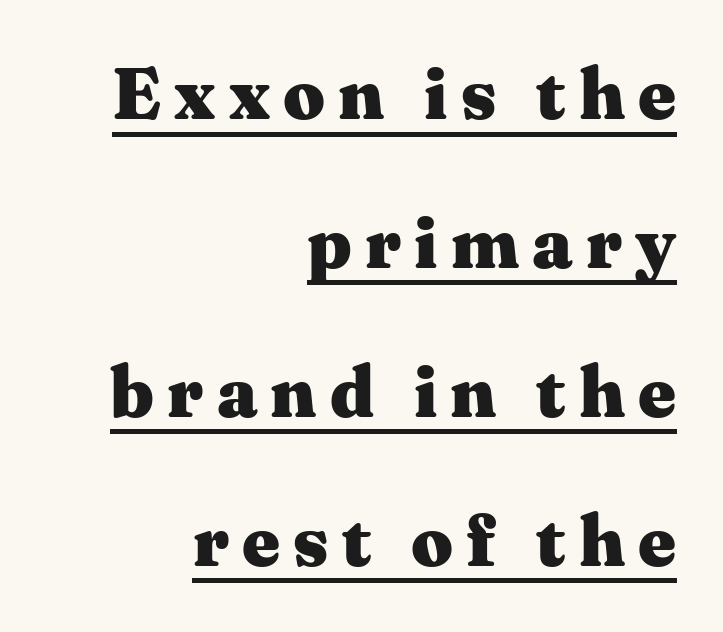
The image shows 73 px heavy, wide serif type, upright; set right-aligned, loose line spacing (2.04x), underlined; medium stroke contrast and a medium x-height.
